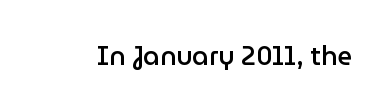
Q: Is the text bold? A: Semi-bold.
Q: Is the text italic (slanted)? A: No, it is upright.
Q: Is the text underlined? A: No.
Q: Is the spacing between letters normal or unusually wide? A: Normal.
